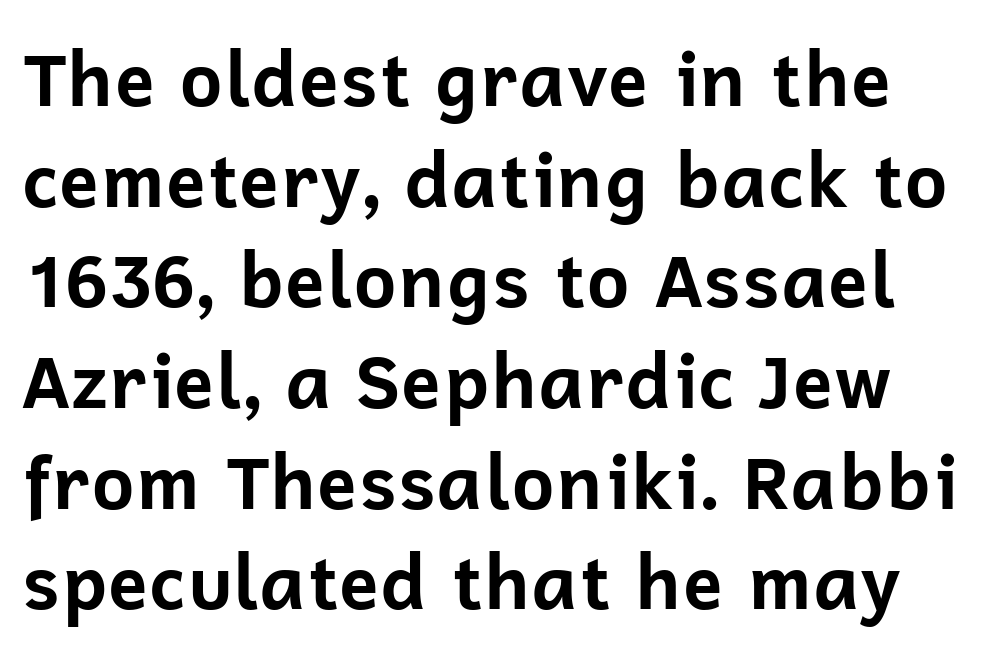
Q: Is the text bold? A: Yes.
Q: Is the text italic (slanted)? A: No, it is upright.
Q: Is the typeface a serif or a sans-serif typeface? A: Sans-serif.
Q: Is the text underlined? A: No.
Q: Is the spacing between letters normal or unusually wide? A: Normal.
Q: Is the spacing between lines tight, normal or loose? A: Normal.
Q: Width (condensed, normal, or wide)? A: Normal.
Q: Stroke contrast? A: Low.
Q: x-height? A: Medium.
Q: Monospaced? A: No.
